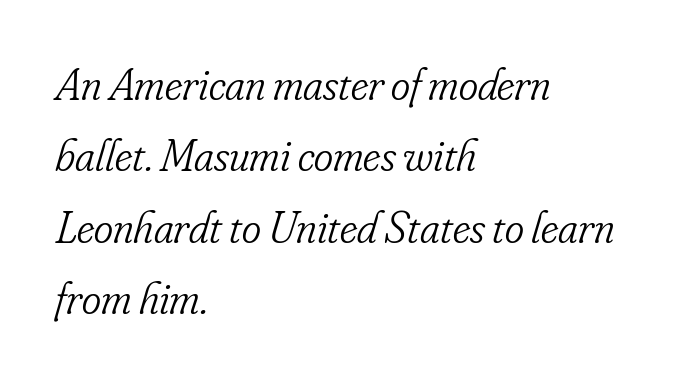
{"serif": "yes", "italic": "yes", "lean": "right", "slant_degrees": 16, "bold": "no", "weight": "light", "width": "condensed", "stroke_contrast": "low", "x_height": "small", "monospaced": "no", "underline": "no", "align": "left", "line_spacing": "normal", "line_spacing_ratio": 1.55, "letter_spacing": "normal", "letter_spacing_em": 0.0, "glyph_px": 46}
